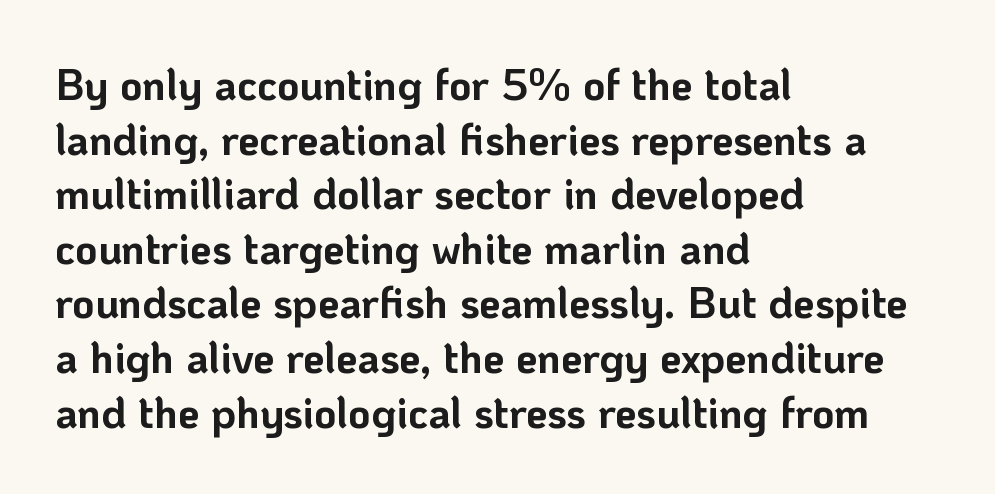
Q: Is the text bold? A: Yes.
Q: Is the text italic (slanted)? A: No, it is upright.
Q: Is the typeface a serif or a sans-serif typeface? A: Sans-serif.
Q: Is the text underlined? A: No.
Q: How is the paragraph aligned? A: Left-aligned.
Q: Is the spacing between letters normal or unusually wide? A: Normal.
Q: Is the spacing between lines tight, normal or loose? A: Normal.
Q: Width (condensed, normal, or wide)? A: Normal.
Q: Stroke contrast? A: Low.
Q: x-height? A: Medium.
Q: Monospaced? A: No.
